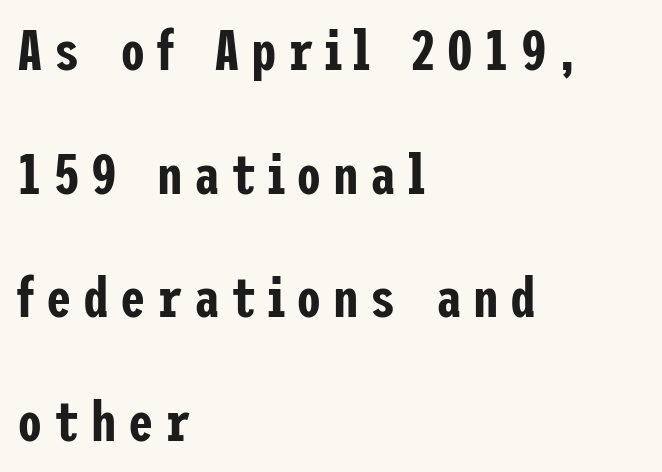
Clear beneath every line of the passage. No feet cap the strokes, marking this as sans-serif type. The letters stand straight up with perfectly vertical stems. Notice the wide empty band between every row — that's loose leading.
